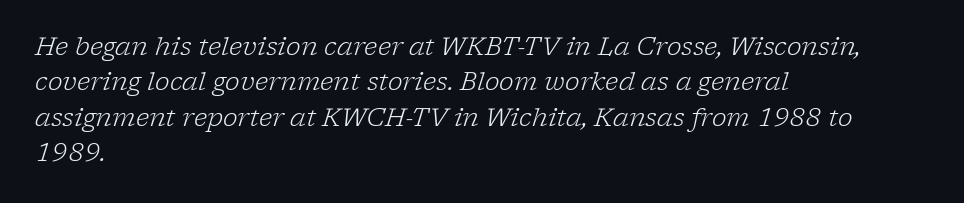
The image shows 25 px text type, italic (leaning right); set left-aligned, normal line spacing (1.42x), normal letter spacing, not underlined.
